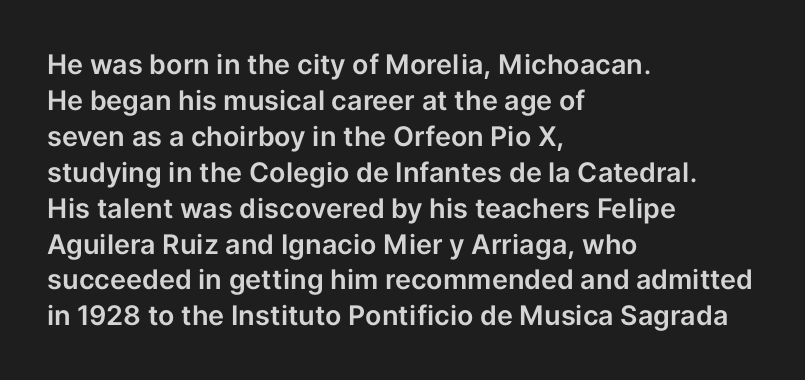
{"italic": "no", "underline": "no", "align": "left", "line_spacing": "normal", "line_spacing_ratio": 1.33, "letter_spacing": "normal", "letter_spacing_em": 0.0, "glyph_px": 27}
